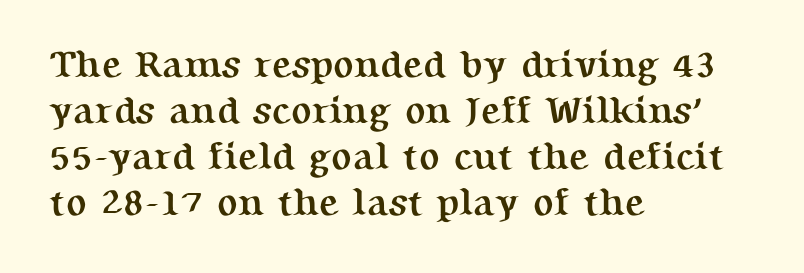
Q: Is the text bold? A: Yes.
Q: Is the text italic (slanted)? A: No, it is upright.
Q: Is the typeface a serif or a sans-serif typeface? A: Serif.
Q: Is the text underlined? A: No.
Q: How is the paragraph aligned? A: Left-aligned.
Q: Is the spacing between letters normal or unusually wide? A: Normal.
Q: Width (condensed, normal, or wide)? A: Normal.
Q: Stroke contrast? A: Medium.
Q: x-height? A: Medium.
Q: Monospaced? A: No.
